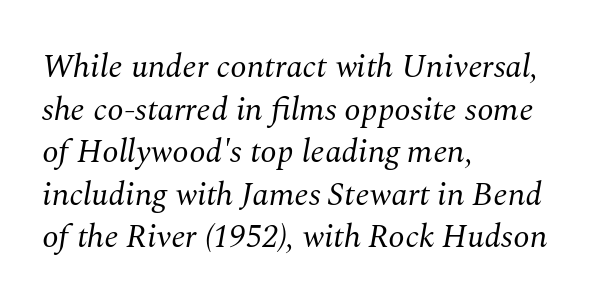
The image shows 33 px regular-weight serif type, italic (leaning right); set left-aligned, normal line spacing (1.29x), normal letter spacing, not underlined; medium stroke contrast and a medium x-height.
